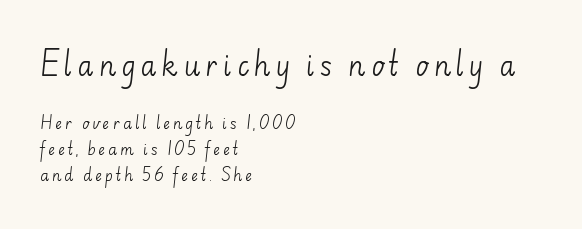
The image shows 27 px text type; set left-aligned, line spacing 1.75x, not underlined; the first (top) block is 1.8x larger.
